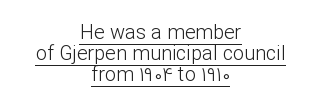
The image shows 20 px text type, upright; set centered, tight line spacing (1.06x), normal letter spacing, underlined.
